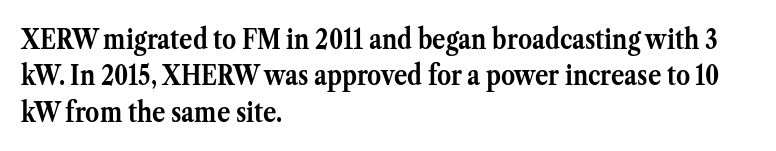
Horizontal bands of white between lines are of average thickness. Any mark beneath the type? The region is blank. Strokes here are thick enough to call this a true bold. Regarding serifs, this sample has them.
